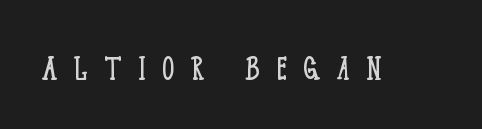
The passage shown is typed in a proportional face where columns would drift. Examine the stroke ends and you'll spot serifs. Just letters on the line, the space beneath them empty. Each word looks stretched out because of the extra space between its letters.
